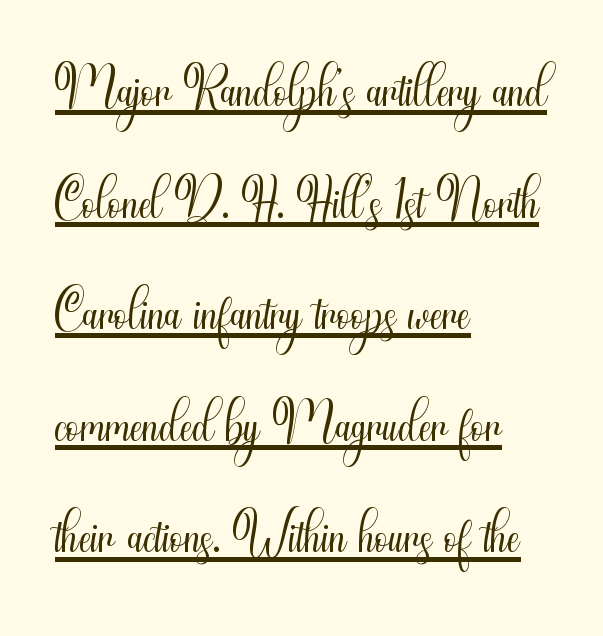
Ink coverage per letter is moderate at most. Tracking here is standard; glyphs follow each other at the usual distance. The face used here is proportionally spaced, like ordinary book or web type.
